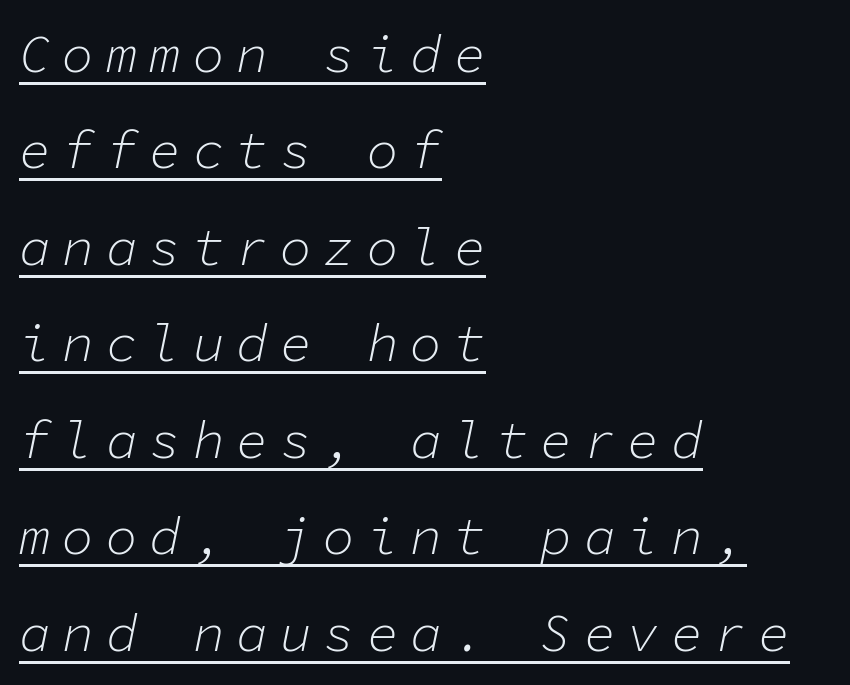
{"italic": "yes", "lean": "right", "slant_degrees": 11, "bold": "no", "weight": "light", "width": "normal", "stroke_contrast": "low", "x_height": "medium", "monospaced": "yes", "underline": "yes", "align": "left", "line_spacing_ratio": 1.82, "letter_spacing": "wide", "letter_spacing_em": 0.22, "glyph_px": 53}
